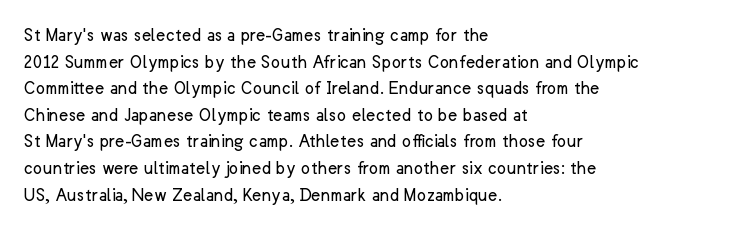
{"italic": "no", "bold": "no", "underline": "no", "align": "left", "line_spacing": "normal", "line_spacing_ratio": 1.33, "letter_spacing": "normal", "letter_spacing_em": 0.0, "glyph_px": 20}
